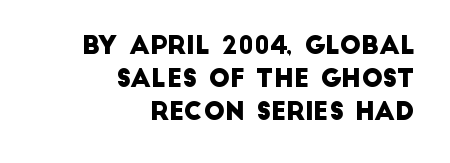
The horizontal fit of the characters is conventional and even. Students, observe: this is what conventionally led text looks like. Teacher's note: observe the even right margin — that is flush-right alignment. Bare-footed words on every line.
